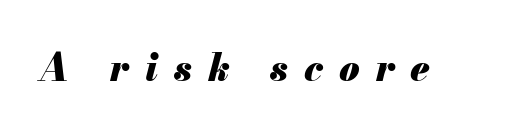
Q: Is the text bold? A: Yes.
Q: Is the text italic (slanted)? A: Yes, it leans right by about 13 degrees.
Q: Is the text underlined? A: No.
Q: Is the spacing between letters normal or unusually wide? A: Unusually wide.
Q: Width (condensed, normal, or wide)? A: Normal.
Q: Stroke contrast? A: Medium.
Q: x-height? A: Small.
Q: Monospaced? A: No.
